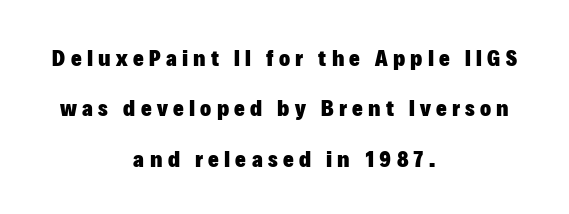
{"italic": "no", "bold": "yes", "underline": "no", "align": "center", "line_spacing": "loose", "line_spacing_ratio": 2.19, "letter_spacing": "wide", "letter_spacing_em": 0.23, "glyph_px": 23}
